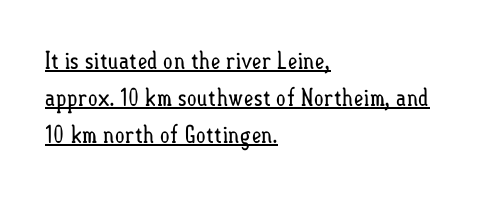
{"italic": "no", "bold": "no", "underline": "yes", "align": "left", "line_spacing": "normal", "line_spacing_ratio": 1.54, "letter_spacing": "normal", "letter_spacing_em": 0.0, "glyph_px": 24}
